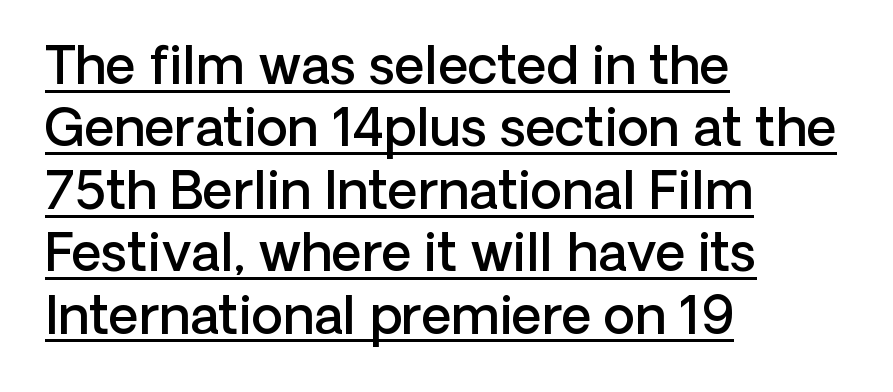
{"serif": "no", "italic": "no", "bold": "semi", "weight": "semibold", "width": "normal", "stroke_contrast": "low", "x_height": "medium", "monospaced": "no", "underline": "yes", "align": "left", "line_spacing_ratio": 1.2, "letter_spacing": "normal", "letter_spacing_em": 0.0, "glyph_px": 52}
